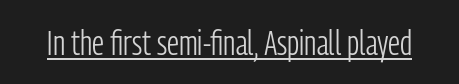
{"serif": "no", "italic": "no", "bold": "no", "weight": "light", "width": "condensed", "stroke_contrast": "low", "x_height": "medium", "monospaced": "no", "underline": "yes", "letter_spacing": "normal", "letter_spacing_em": 0.0, "glyph_px": 35}
